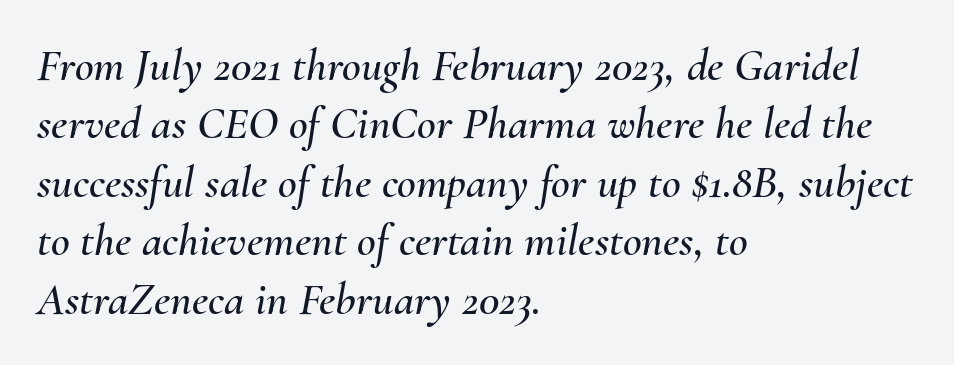
{"italic": "yes", "lean": "right", "slant_degrees": 10, "width": "normal", "stroke_contrast": "medium", "x_height": "small", "monospaced": "no", "underline": "no", "align": "left", "line_spacing": "normal", "line_spacing_ratio": 1.27, "letter_spacing": "normal", "letter_spacing_em": 0.0, "glyph_px": 46}
